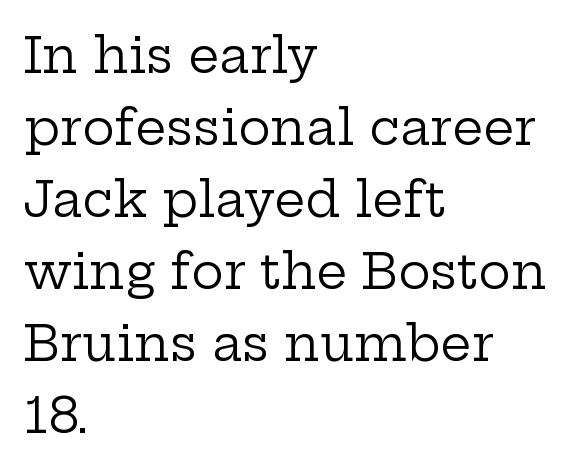
{"serif": "yes", "italic": "no", "bold": "no", "weight": "regular", "width": "wide", "stroke_contrast": "low", "x_height": "medium", "monospaced": "no", "underline": "no", "align": "left", "line_spacing": "normal", "line_spacing_ratio": 1.47, "letter_spacing": "normal", "letter_spacing_em": 0.0, "glyph_px": 49}
